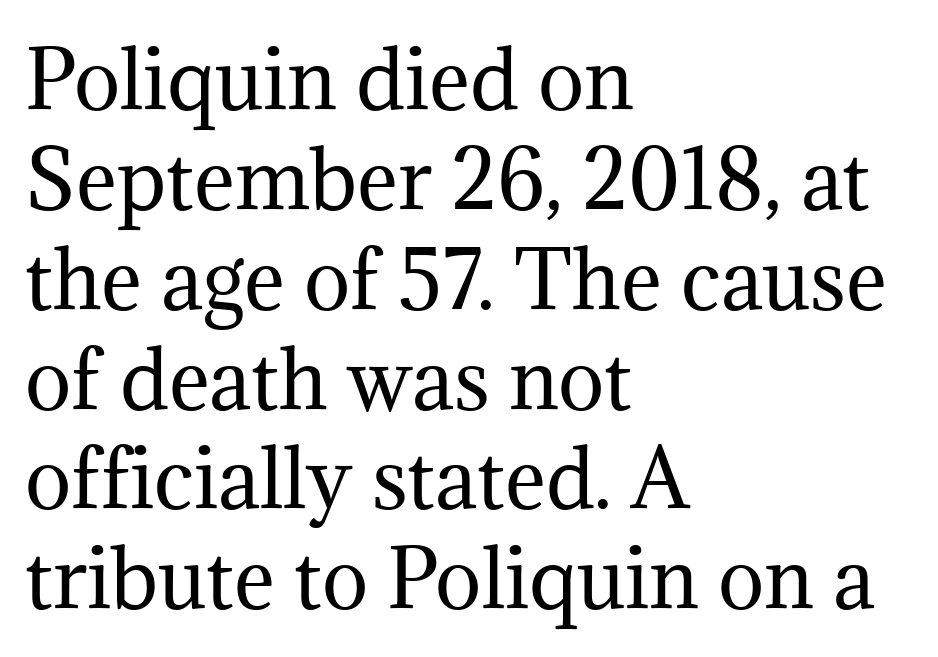
The string is rendered with underlining switched off. Visually the block forms a straight wall on the left and a jagged coastline on the right. Are there feet on the stems? There are — it's a serif. Designer's note — italics off, roman on.
